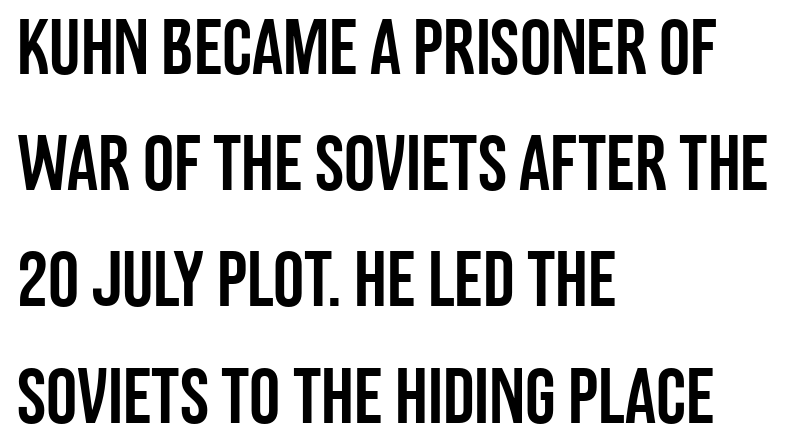
Q: Is the text italic (slanted)? A: No, it is upright.
Q: Is the typeface a serif or a sans-serif typeface? A: Sans-serif.
Q: Is the text underlined? A: No.
Q: How is the paragraph aligned? A: Left-aligned.
Q: Is the spacing between letters normal or unusually wide? A: Normal.
Q: Is the spacing between lines tight, normal or loose? A: Normal.
Q: Width (condensed, normal, or wide)? A: Condensed.
Q: Stroke contrast? A: Low.
Q: x-height? A: Large.
Q: Monospaced? A: No.
